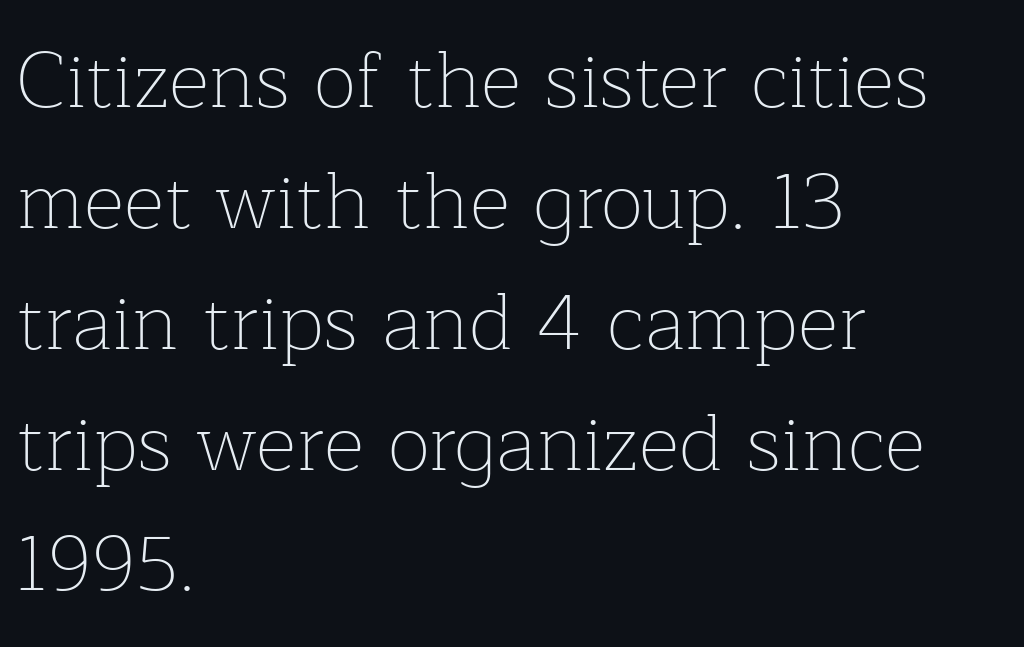
The image shows 79 px thin serif type, upright; set left-aligned, normal line spacing (1.53x), normal letter spacing, not underlined; low stroke contrast and a medium x-height.
